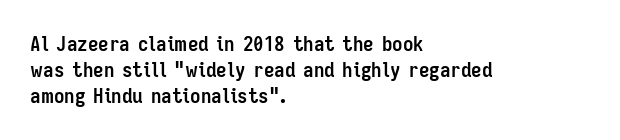
{"italic": "no", "bold": "yes", "underline": "no", "align": "left", "line_spacing": "normal", "line_spacing_ratio": 1.25, "letter_spacing": "normal", "letter_spacing_em": 0.0, "glyph_px": 21}
